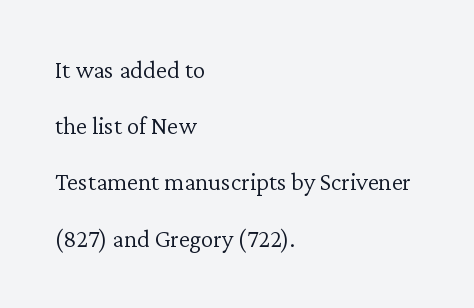
The image shows 25 px text type, upright; set left-aligned, loose line spacing (2.25x), normal letter spacing, not underlined.
